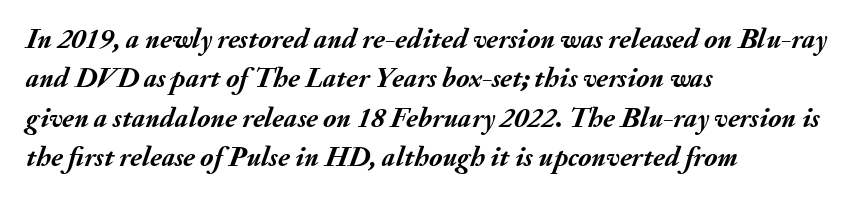
The image shows 28 px semibold type, italic (leaning right); set left-aligned, normal line spacing (1.41x), normal letter spacing, not underlined; medium stroke contrast and a small x-height.
